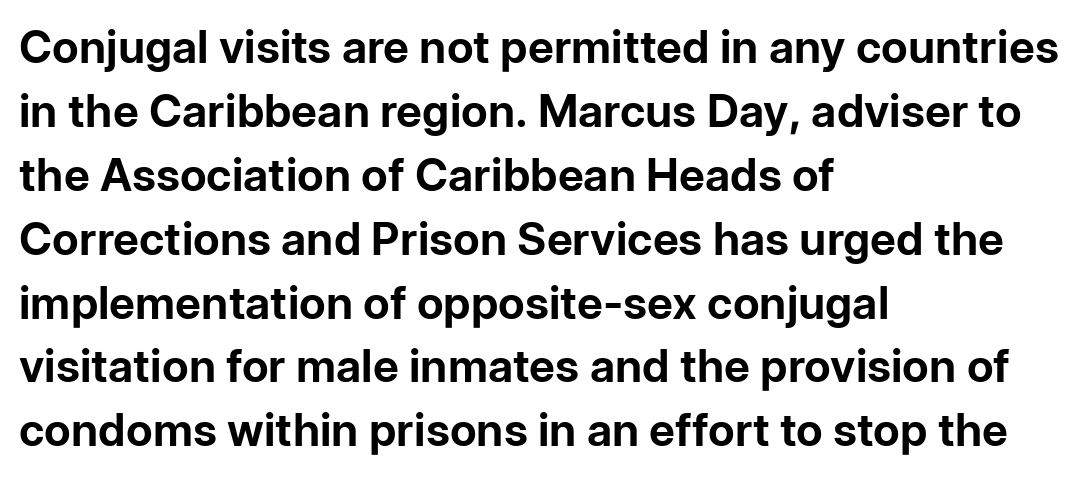
{"serif": "no", "italic": "no", "bold": "yes", "weight": "bold", "width": "normal", "stroke_contrast": "low", "x_height": "medium", "monospaced": "no", "underline": "no", "align": "left", "line_spacing": "normal", "line_spacing_ratio": 1.42, "letter_spacing": "normal", "letter_spacing_em": 0.0, "glyph_px": 45}
